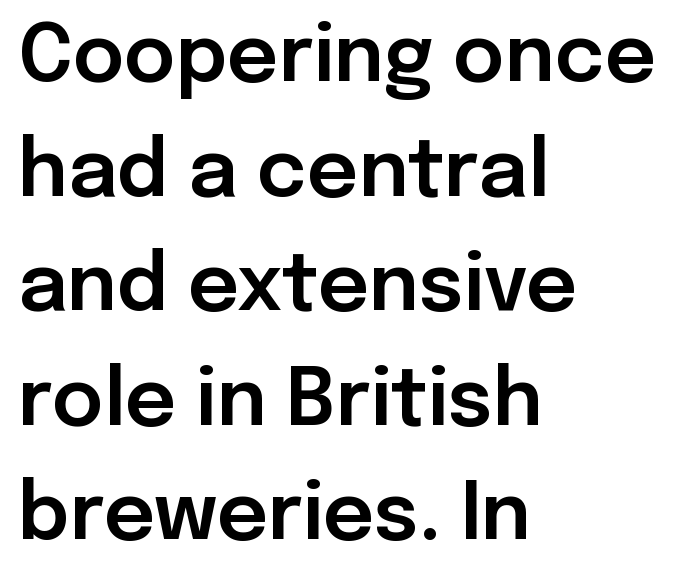
The image shows 79 px sans-serif type, upright; set left-aligned, normal line spacing (1.45x), normal letter spacing, not underlined; low stroke contrast and a medium x-height.
